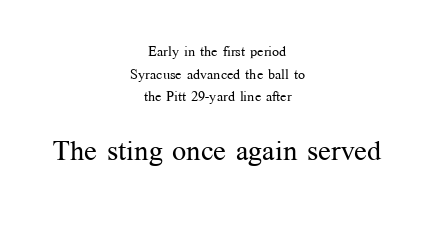
{"serif": "yes", "italic": "no", "bold": "no", "weight": "regular", "width": "normal", "stroke_contrast": "medium", "x_height": "medium", "monospaced": "no", "underline": "no", "align": "center", "line_spacing": "normal", "line_spacing_ratio": 1.61, "letter_spacing": "normal", "letter_spacing_em": 0.0, "larger_block": "second", "size_ratio": 2.0, "glyph_px": 28}
